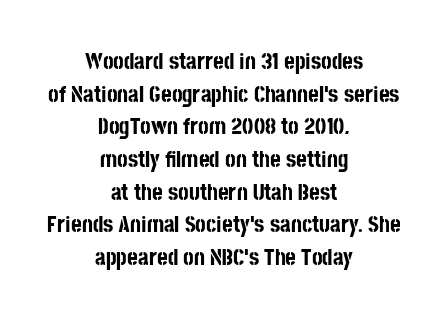
{"italic": "no", "bold": "yes", "underline": "no", "align": "center", "line_spacing": "normal", "line_spacing_ratio": 1.42, "letter_spacing": "normal", "letter_spacing_em": 0.0, "glyph_px": 23}
